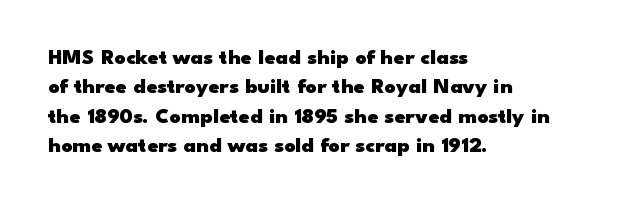
Q: Is the text bold? A: Yes.
Q: Is the text italic (slanted)? A: No, it is upright.
Q: Is the text underlined? A: No.
Q: How is the paragraph aligned? A: Left-aligned.
Q: Is the spacing between letters normal or unusually wide? A: Normal.
Q: Is the spacing between lines tight, normal or loose? A: Normal.
